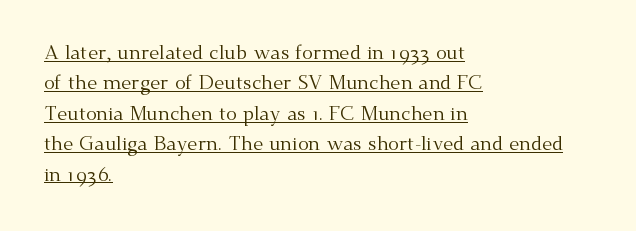
The image shows 20 px text type, upright; set left-aligned, normal line spacing (1.52x), normal letter spacing, underlined.
